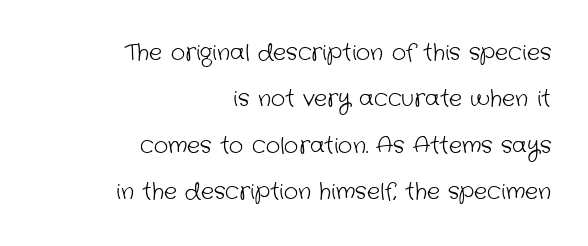
Q: Is the text bold? A: No.
Q: Is the text underlined? A: No.
Q: How is the paragraph aligned? A: Right-aligned.
Q: Is the spacing between letters normal or unusually wide? A: Normal.
Q: Is the spacing between lines tight, normal or loose? A: Loose.
